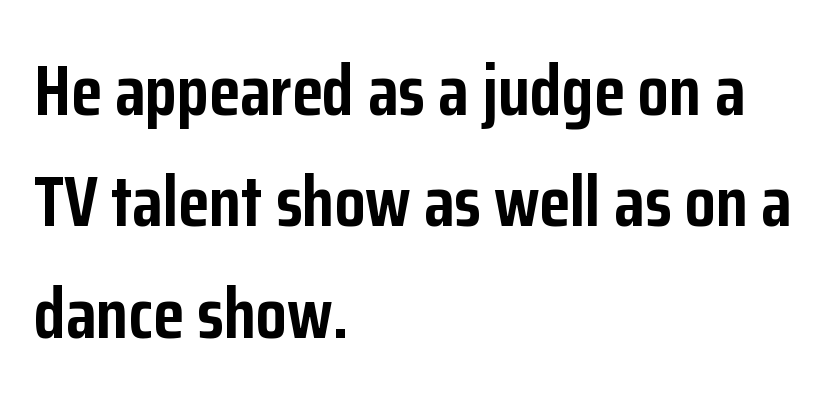
The image shows 71 px semibold, condensed sans-serif type, upright; set left-aligned, normal line spacing (1.57x), normal letter spacing, not underlined; low stroke contrast and a medium x-height.
